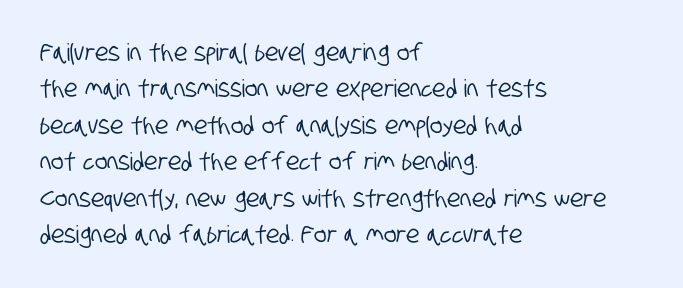
Q: Is the text underlined? A: No.
Q: How is the paragraph aligned? A: Left-aligned.
Q: Is the spacing between letters normal or unusually wide? A: Normal.
Q: Is the spacing between lines tight, normal or loose? A: Normal.
